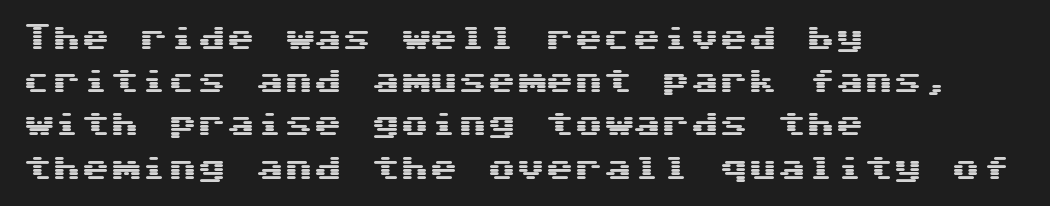
{"serif": "no", "italic": "no", "width": "wide", "stroke_contrast": "medium", "x_height": "medium", "underline": "no", "align": "left", "line_spacing": "normal", "line_spacing_ratio": 1.49, "letter_spacing": "normal", "letter_spacing_em": 0.0, "glyph_px": 29}
